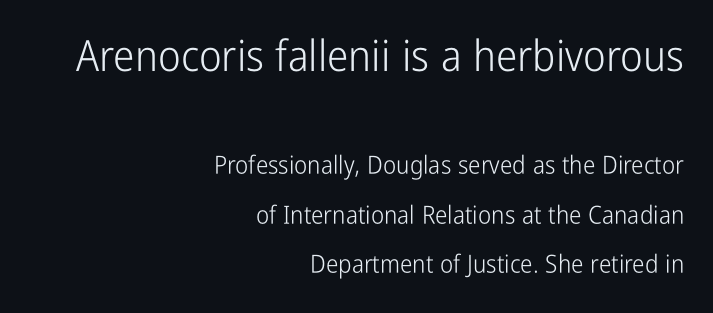
Q: Is the text bold? A: No.
Q: Is the text italic (slanted)? A: No, it is upright.
Q: Is the typeface a serif or a sans-serif typeface? A: Sans-serif.
Q: Is the text underlined? A: No.
Q: How is the paragraph aligned? A: Right-aligned.
Q: Is the spacing between letters normal or unusually wide? A: Normal.
Q: Is the spacing between lines tight, normal or loose? A: Loose.
Q: Which block of text is set in a larger size, the first (top) or the second (bottom)? A: The first (top) one.
Q: Width (condensed, normal, or wide)? A: Condensed.
Q: Stroke contrast? A: Low.
Q: x-height? A: Medium.
Q: Monospaced? A: No.
